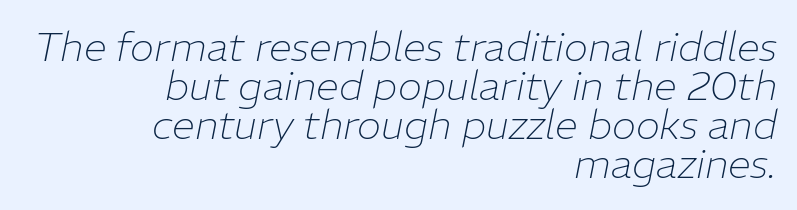
The image shows 41 px thin type, italic (leaning right); set right-aligned, tight line spacing (0.95x), normal letter spacing, not underlined; low stroke contrast and a medium x-height.
